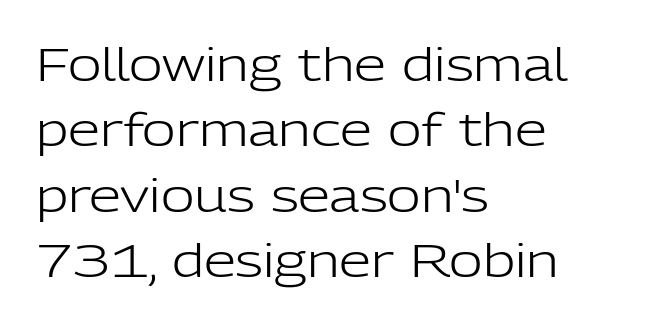
The image shows 46 px light sans-serif type, upright; set left-aligned, normal line spacing (1.42x), normal letter spacing, not underlined; low stroke contrast and a medium x-height.
